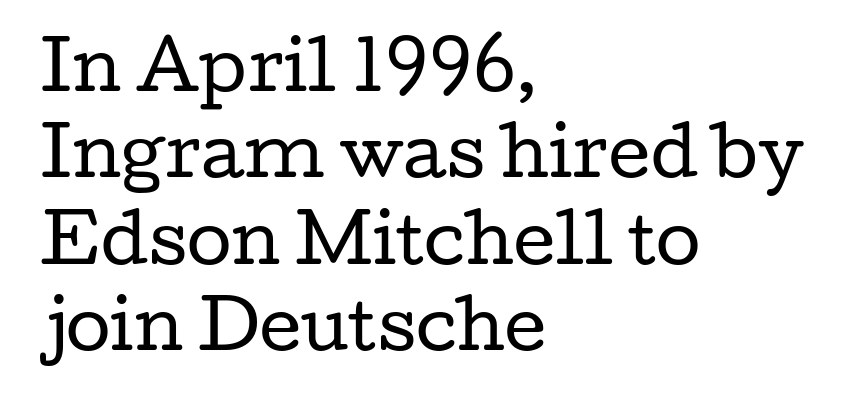
{"serif": "yes", "italic": "no", "bold": "no", "weight": "regular", "width": "wide", "stroke_contrast": "low", "x_height": "medium", "monospaced": "no", "underline": "no", "align": "left", "line_spacing": "normal", "line_spacing_ratio": 1.33, "letter_spacing": "normal", "letter_spacing_em": 0.0, "glyph_px": 65}
